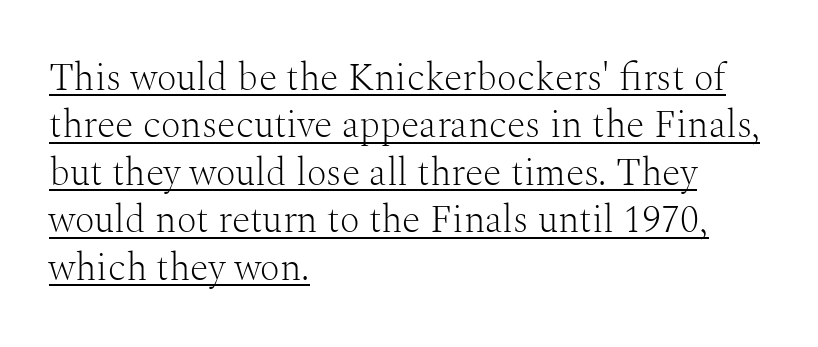
A serif font was chosen for this passage. Style check: upright. If you drew a ruler down the left edge, every line would touch it. Spacing verdict: proportional, widths tailored to each character. This sample carries an underscore along the baseline area.
